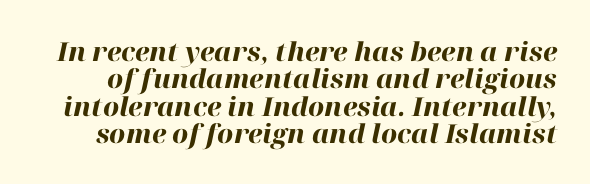
The image shows 26 px bold type, italic (leaning right); set tight line spacing (1.05x), normal letter spacing, not underlined.
